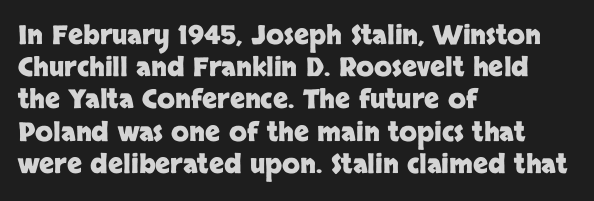
Q: Is the text bold? A: Yes.
Q: Is the text italic (slanted)? A: No, it is upright.
Q: Is the text underlined? A: No.
Q: How is the paragraph aligned? A: Left-aligned.
Q: Is the spacing between letters normal or unusually wide? A: Normal.
